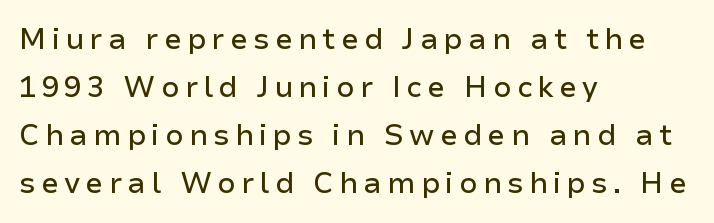
The characters display no serif detailing; their extremities are plain. Decoration check: the copy has no underline. The passage is arranged the way most books set body copy — flush left. This sample has the flowing, uneven cadence of proportional lettering. Nope, not italic — everything's standing straight. Whoever set this chose a conventional vertical rhythm.
